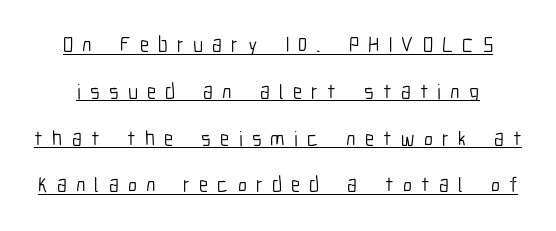
Bold? No — there's no thickening of the strokes. Underlining? Definitely there. The letters are spread apart with noticeably loose tracking. This is roman type, the default non-slanted kind.
